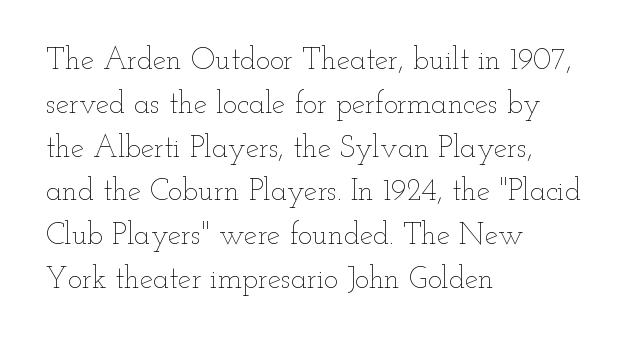
Glance below the letters and you will spot only blank space. The line texture is even and compact thanks to regular tracking. Designer's note — italics off, roman on. Proportional: the letters do not fall into vertical columns.
